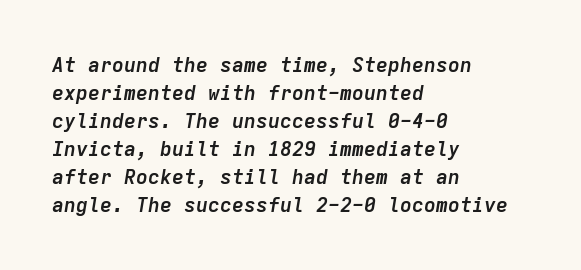
Q: Is the text bold? A: Yes.
Q: Is the text italic (slanted)? A: Yes, it leans right by about 9 degrees.
Q: Is the text underlined? A: No.
Q: How is the paragraph aligned? A: Left-aligned.
Q: Is the spacing between letters normal or unusually wide? A: Normal.
Q: Is the spacing between lines tight, normal or loose? A: Normal.
